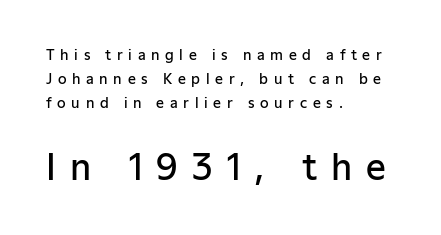
Q: Is the text bold? A: Semi-bold.
Q: Is the text italic (slanted)? A: No, it is upright.
Q: Is the typeface a serif or a sans-serif typeface? A: Sans-serif.
Q: Is the text underlined? A: No.
Q: How is the paragraph aligned? A: Left-aligned.
Q: Is the spacing between letters normal or unusually wide? A: Unusually wide.
Q: Is the spacing between lines tight, normal or loose? A: Normal.
Q: Which block of text is set in a larger size, the first (top) or the second (bottom)? A: The second (bottom) one.
Q: Width (condensed, normal, or wide)? A: Normal.
Q: Stroke contrast? A: Low.
Q: x-height? A: Medium.
Q: Monospaced? A: No.
